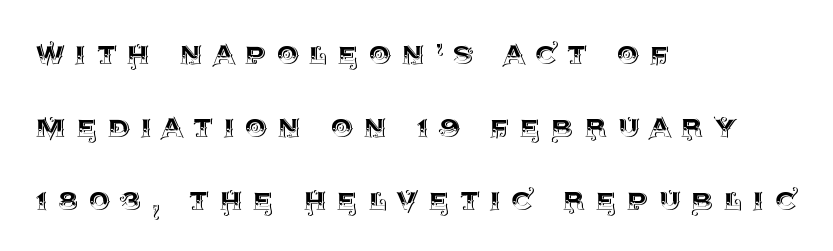
The image shows 35 px text type, upright; set left-aligned, loose line spacing (2.08x), unusually wide letter spacing (+0.3 em), not underlined; a large x-height.
